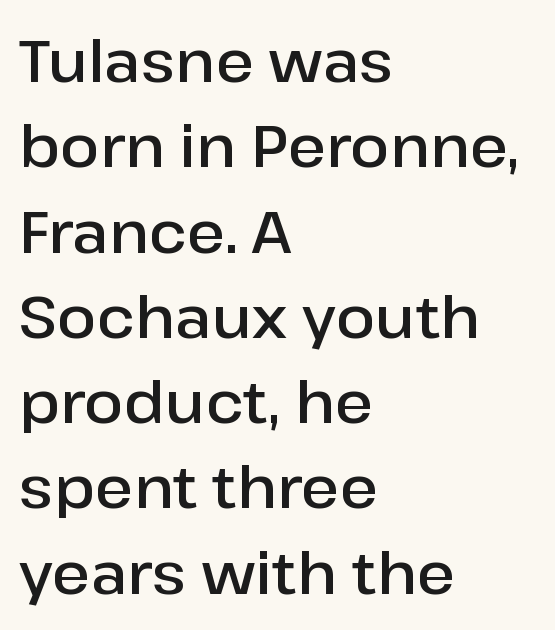
The image shows 58 px semibold sans-serif type, upright; set left-aligned, normal line spacing (1.47x), normal letter spacing, not underlined; low stroke contrast and a medium x-height.
